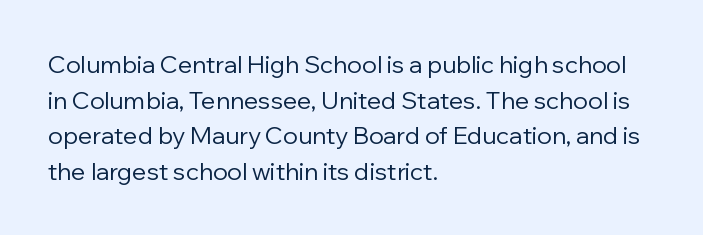
{"italic": "no", "bold": "no", "underline": "no", "align": "left", "line_spacing": "normal", "line_spacing_ratio": 1.48, "letter_spacing": "normal", "letter_spacing_em": 0.0, "glyph_px": 24}
